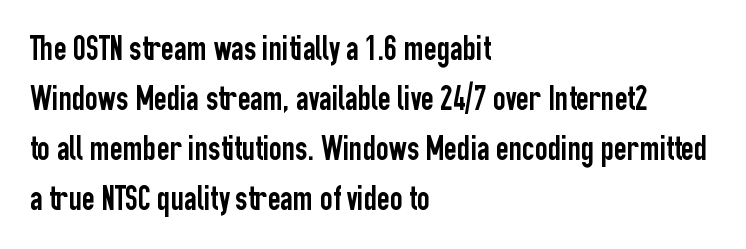
Q: Is the text italic (slanted)? A: No, it is upright.
Q: Is the typeface a serif or a sans-serif typeface? A: Sans-serif.
Q: Is the text underlined? A: No.
Q: How is the paragraph aligned? A: Left-aligned.
Q: Is the spacing between letters normal or unusually wide? A: Normal.
Q: Is the spacing between lines tight, normal or loose? A: Normal.
Q: Width (condensed, normal, or wide)? A: Condensed.
Q: Stroke contrast? A: Low.
Q: x-height? A: Medium.
Q: Monospaced? A: No.
